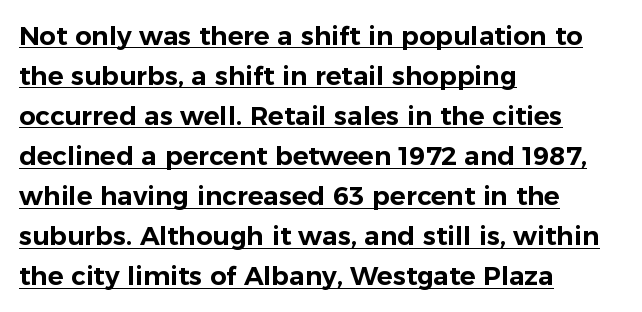
The image shows 26 px text type, upright; set left-aligned, normal line spacing (1.54x), normal letter spacing, underlined.
